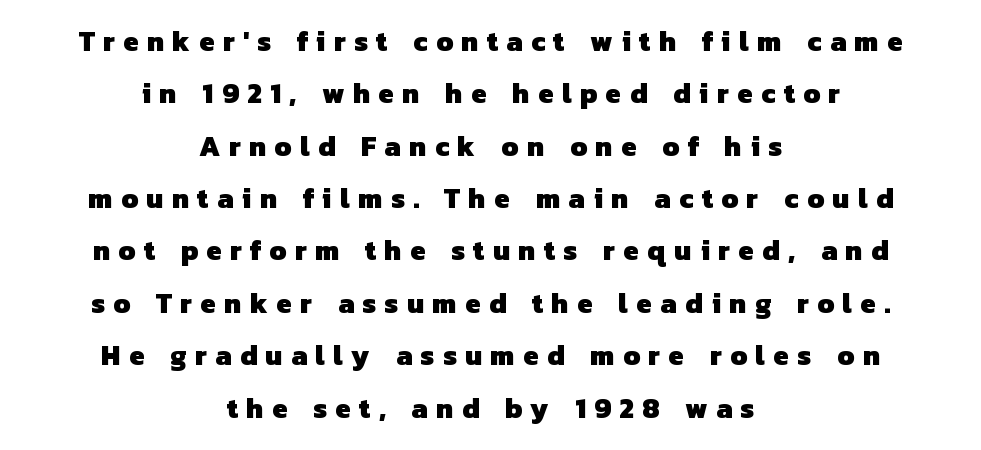
The image shows 28 px heavy sans-serif type; set centered, line spacing 1.87x, unusually wide letter spacing (+0.3 em), not underlined; low stroke contrast and a medium x-height.
